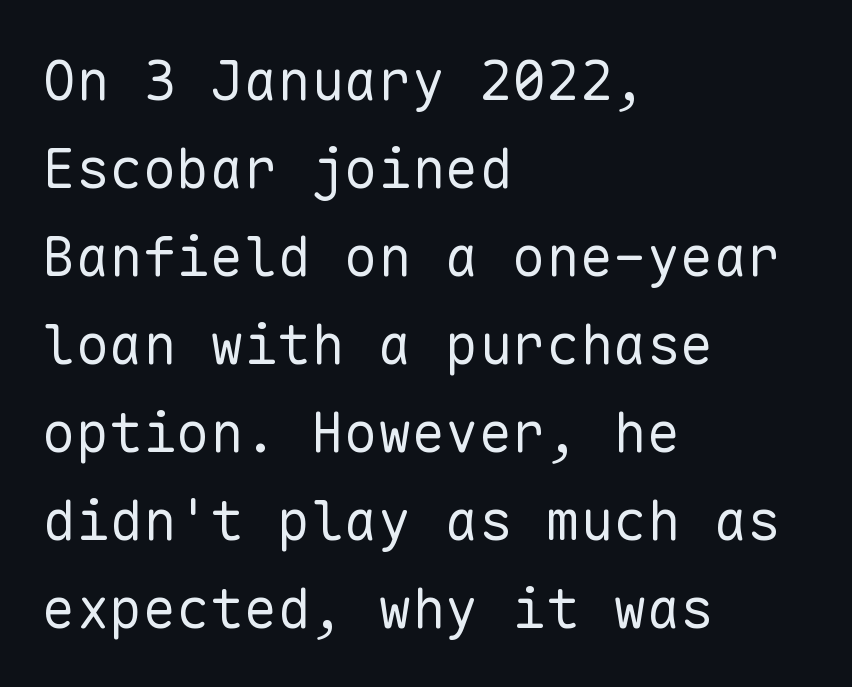
Q: Is the text bold? A: No.
Q: Is the text italic (slanted)? A: No, it is upright.
Q: Is the typeface a serif or a sans-serif typeface? A: Sans-serif.
Q: Is the text underlined? A: No.
Q: How is the paragraph aligned? A: Left-aligned.
Q: Is the spacing between letters normal or unusually wide? A: Normal.
Q: Is the spacing between lines tight, normal or loose? A: Normal.
Q: Width (condensed, normal, or wide)? A: Normal.
Q: Stroke contrast? A: Low.
Q: x-height? A: Medium.
Q: Monospaced? A: Yes.
